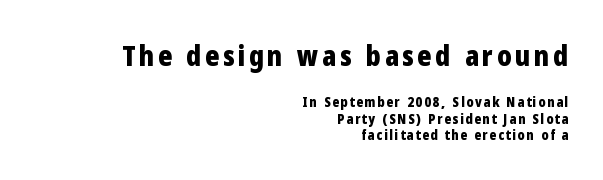
On the weight axis this lands at bold, roughly 700. Quick note: not italic, upright. Each row of text sits above clean, open space. The emphasis by scale lands on block number one, above.
